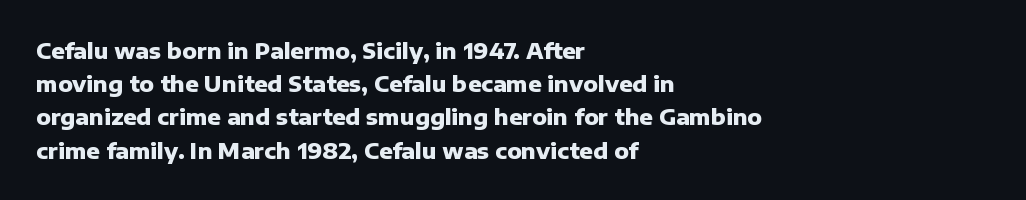
Q: Is the text bold? A: Yes.
Q: Is the text italic (slanted)? A: No, it is upright.
Q: Is the text underlined? A: No.
Q: How is the paragraph aligned? A: Left-aligned.
Q: Is the spacing between letters normal or unusually wide? A: Normal.
Q: Is the spacing between lines tight, normal or loose? A: Normal.
